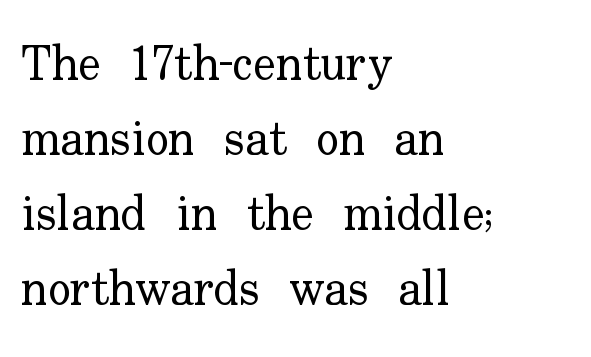
{"serif": "yes", "italic": "no", "bold": "no", "weight": "regular", "width": "normal", "stroke_contrast": "low", "x_height": "small", "monospaced": "no", "underline": "no", "align": "left", "line_spacing": "normal", "line_spacing_ratio": 1.56, "letter_spacing": "normal", "letter_spacing_em": 0.0, "glyph_px": 48}
